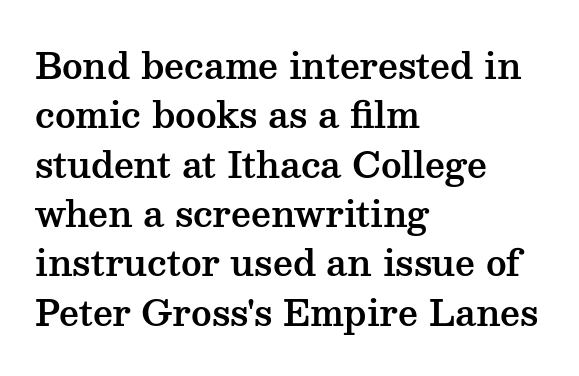
{"serif": "yes", "italic": "no", "width": "wide", "stroke_contrast": "medium", "x_height": "medium", "monospaced": "no", "underline": "no", "align": "left", "line_spacing": "normal", "line_spacing_ratio": 1.41, "letter_spacing": "normal", "letter_spacing_em": 0.0, "glyph_px": 35}
